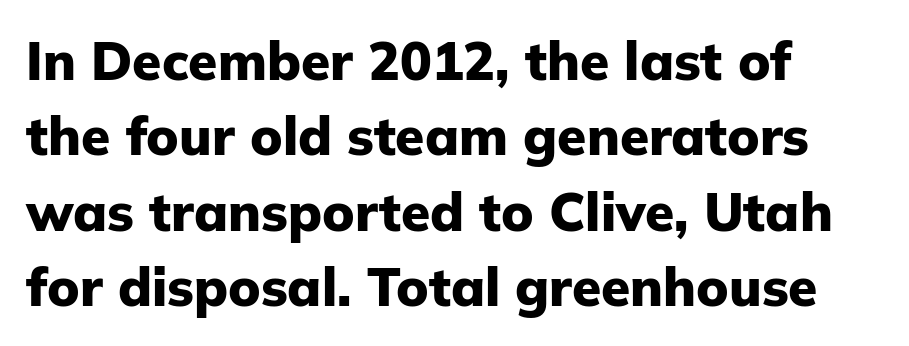
{"serif": "no", "italic": "no", "bold": "yes", "weight": "heavy", "width": "normal", "stroke_contrast": "low", "x_height": "medium", "monospaced": "no", "underline": "no", "align": "left", "line_spacing": "normal", "line_spacing_ratio": 1.42, "letter_spacing": "normal", "letter_spacing_em": 0.0, "glyph_px": 53}
